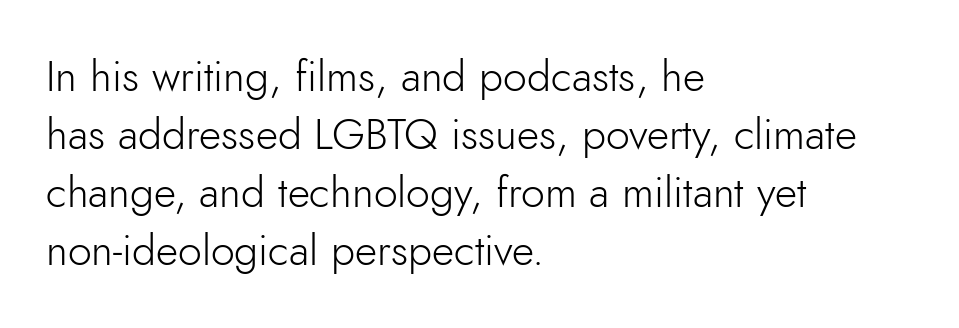
The image shows 43 px light sans-serif type, upright; set left-aligned, normal line spacing (1.35x), normal letter spacing, not underlined; low stroke contrast and a small x-height.
